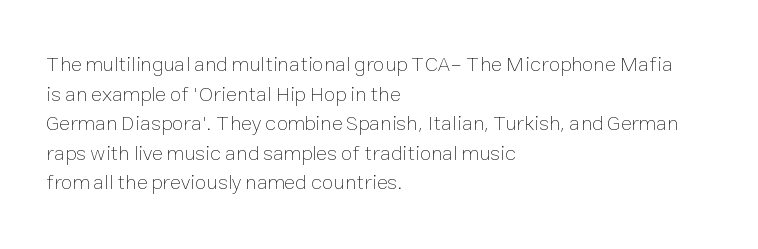
The image shows 21 px text type, upright; set left-aligned, normal line spacing (1.41x), normal letter spacing, not underlined.
